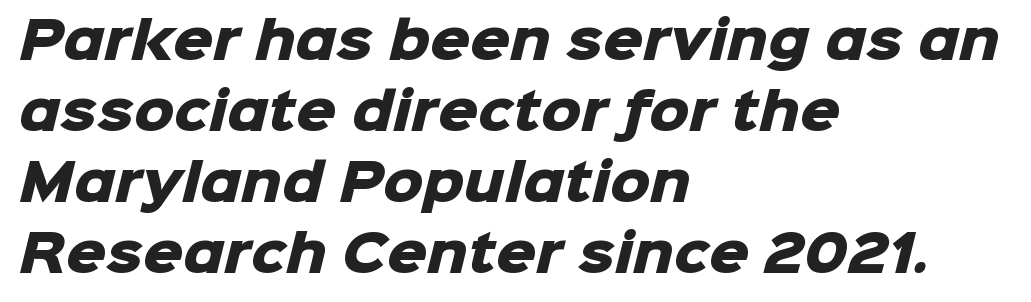
The image shows 50 px heavy sans-serif type; set left-aligned, normal line spacing (1.42x), normal letter spacing, not underlined; low stroke contrast and a medium x-height.
